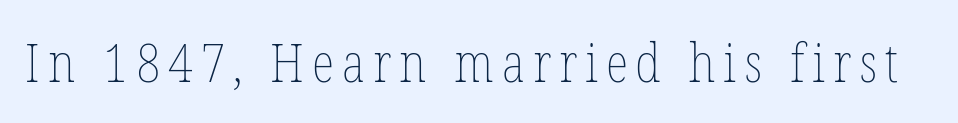
Proportional: the letters do not fall into vertical columns. Descenders hang freely into open space. Posture: straight, roman, zero tilt. The characters are drawn with everyday or finer stroke widths.
